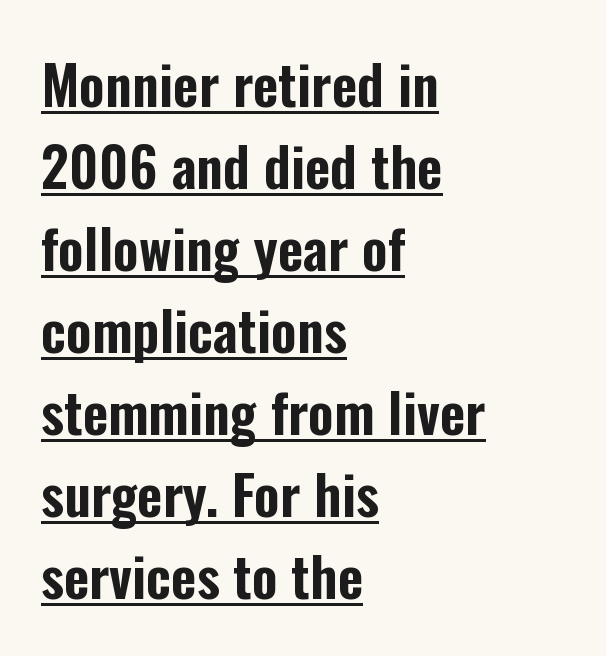
The image shows 55 px condensed sans-serif type, upright; set left-aligned, normal line spacing (1.49x), normal letter spacing, underlined; low stroke contrast and a medium x-height.
